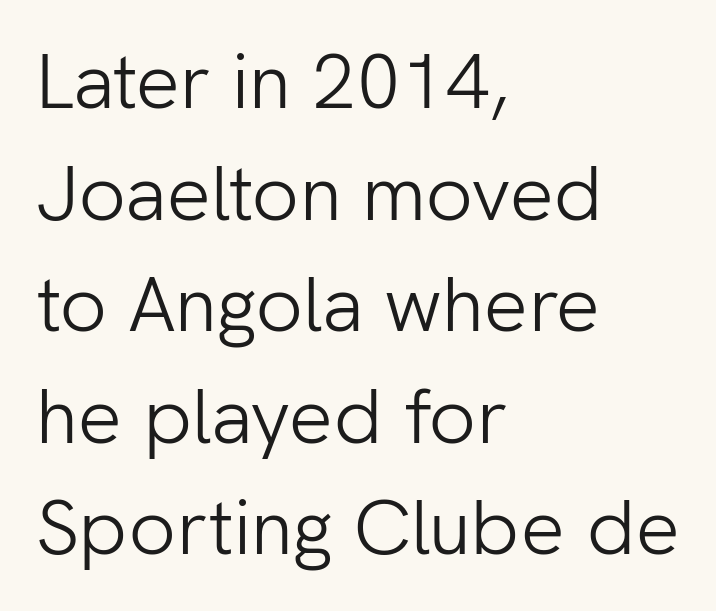
The image shows 78 px light sans-serif type, upright; set left-aligned, normal line spacing (1.43x), normal letter spacing, not underlined; low stroke contrast and a medium x-height.
